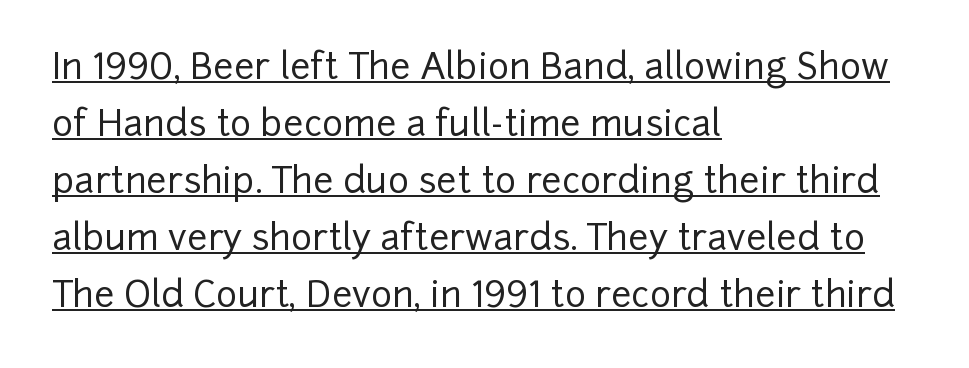
The image shows 36 px sans-serif type, upright; set left-aligned, normal line spacing (1.58x), normal letter spacing, underlined; low stroke contrast and a medium x-height.
